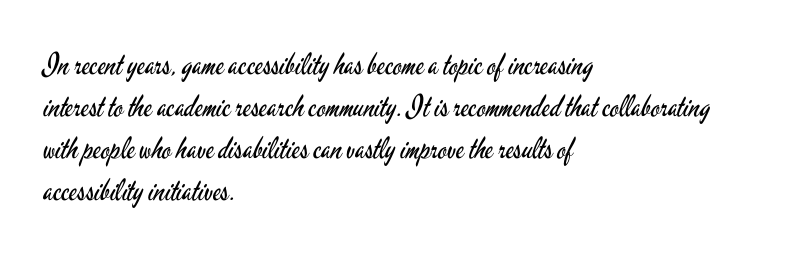
This rendering leaves character spacing at its baseline value. Only glyphs here, with clear space below each row. The strokes are not fattened; the text isn't bold. Horizontal alignment here is leftward, the default for most running prose. The rendering uses natural spacing where letterforms have individual widths. Notice how descenders clear the ascenders below comfortably — that's standard leading.
